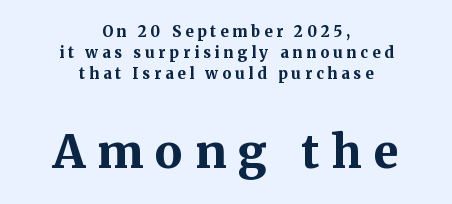
Q: Is the text bold? A: Yes.
Q: Is the text italic (slanted)? A: No, it is upright.
Q: Is the typeface a serif or a sans-serif typeface? A: Serif.
Q: Is the text underlined? A: No.
Q: How is the paragraph aligned? A: Centered.
Q: Is the spacing between letters normal or unusually wide? A: Unusually wide.
Q: Is the spacing between lines tight, normal or loose? A: Normal.
Q: Which block of text is set in a larger size, the first (top) or the second (bottom)? A: The second (bottom) one.
Q: Width (condensed, normal, or wide)? A: Normal.
Q: Stroke contrast? A: Medium.
Q: x-height? A: Medium.
Q: Monospaced? A: No.
